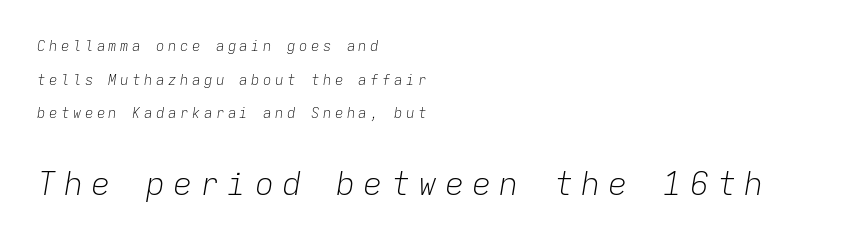
Q: Is the text bold? A: No.
Q: Is the text italic (slanted)? A: Yes, it leans right by about 9 degrees.
Q: Is the text underlined? A: No.
Q: How is the paragraph aligned? A: Left-aligned.
Q: Is the spacing between letters normal or unusually wide? A: Unusually wide.
Q: Is the spacing between lines tight, normal or loose? A: Loose.
Q: Which block of text is set in a larger size, the first (top) or the second (bottom)? A: The second (bottom) one.
Q: Width (condensed, normal, or wide)? A: Normal.
Q: Stroke contrast? A: Low.
Q: x-height? A: Medium.
Q: Monospaced? A: Yes.
